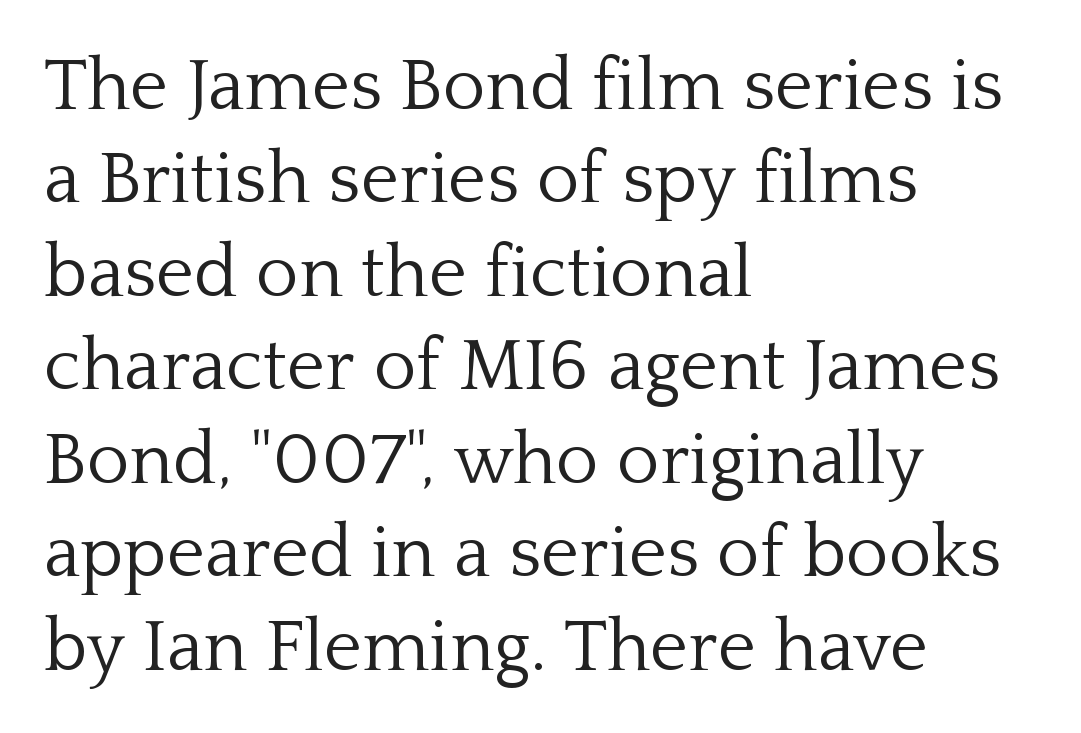
Q: Is the text bold? A: No.
Q: Is the text italic (slanted)? A: No, it is upright.
Q: Is the typeface a serif or a sans-serif typeface? A: Serif.
Q: Is the text underlined? A: No.
Q: How is the paragraph aligned? A: Left-aligned.
Q: Is the spacing between letters normal or unusually wide? A: Normal.
Q: Is the spacing between lines tight, normal or loose? A: Normal.
Q: Width (condensed, normal, or wide)? A: Normal.
Q: Stroke contrast? A: Low.
Q: x-height? A: Medium.
Q: Monospaced? A: No.
